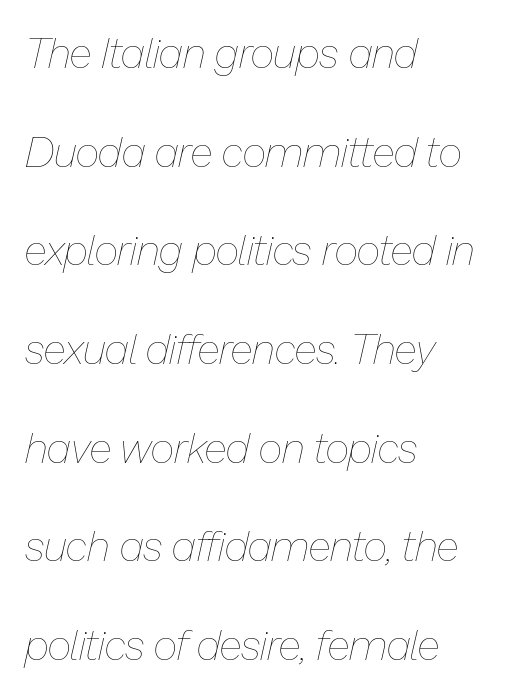
The image shows 42 px thin type, italic (leaning right); set left-aligned, loose line spacing (2.35x), normal letter spacing, not underlined; low stroke contrast and a medium x-height.
